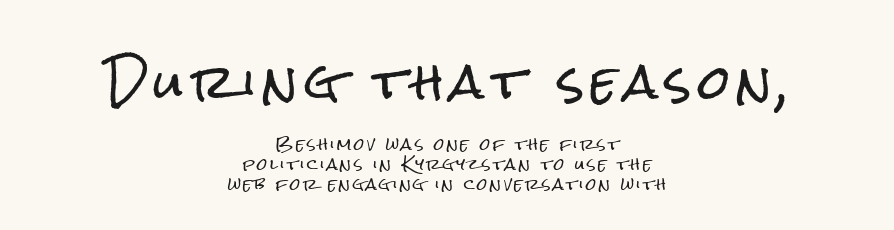
{"serif": "no", "italic": "no", "width": "condensed", "stroke_contrast": "low", "x_height": "medium", "monospaced": "no", "underline": "no", "align": "center", "line_spacing": "normal", "line_spacing_ratio": 1.35, "larger_block": "first", "size_ratio": 3.07, "glyph_px": 46}
